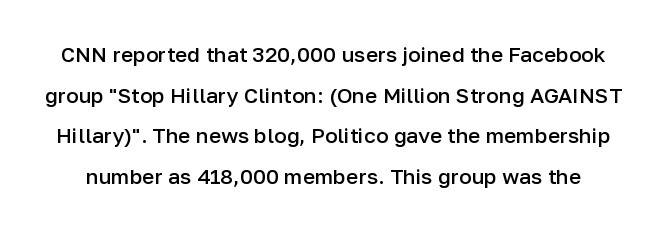
{"italic": "no", "bold": "semi", "underline": "no", "line_spacing": "loose", "line_spacing_ratio": 1.93, "letter_spacing": "normal", "letter_spacing_em": 0.0, "glyph_px": 21}
